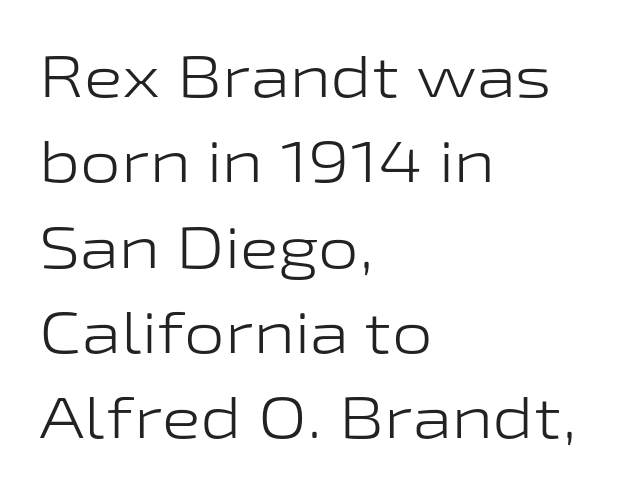
Q: Is the text bold? A: No.
Q: Is the text italic (slanted)? A: No, it is upright.
Q: Is the typeface a serif or a sans-serif typeface? A: Sans-serif.
Q: Is the text underlined? A: No.
Q: How is the paragraph aligned? A: Left-aligned.
Q: Is the spacing between letters normal or unusually wide? A: Normal.
Q: Is the spacing between lines tight, normal or loose? A: Normal.
Q: Width (condensed, normal, or wide)? A: Wide.
Q: Stroke contrast? A: Low.
Q: x-height? A: Medium.
Q: Monospaced? A: No.
